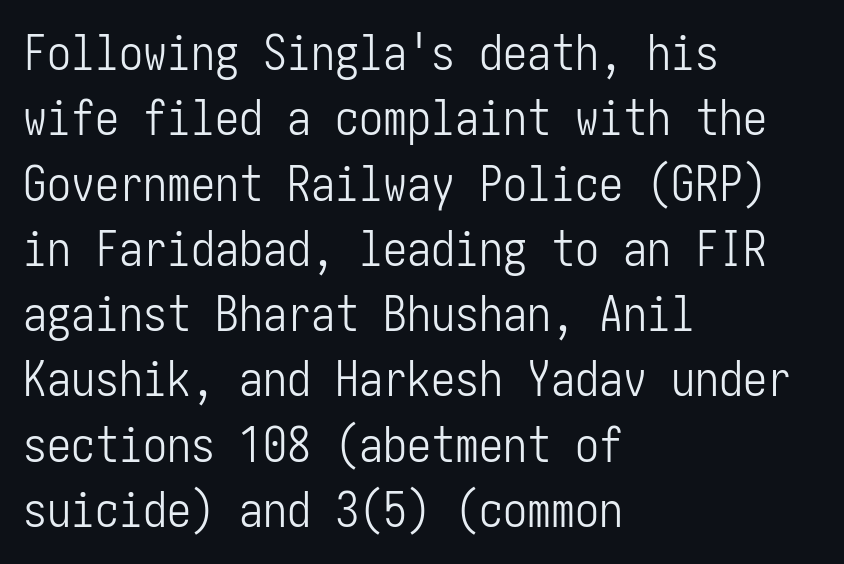
Heft: none added — not bold. Spacing between characters is what you'd get straight out of the box. Regular leading. Type style note: lacks serifs.
